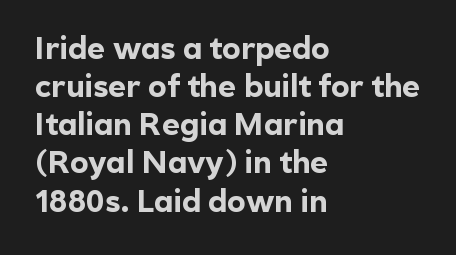
{"serif": "no", "italic": "no", "bold": "yes", "weight": "bold", "width": "normal", "x_height": "medium", "monospaced": "no", "underline": "no", "align": "left", "line_spacing_ratio": 1.23, "letter_spacing": "normal", "letter_spacing_em": 0.0, "glyph_px": 31}
